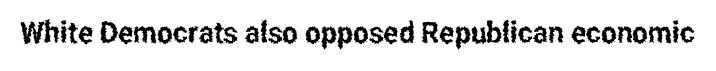
The image shows 30 px condensed sans-serif type, upright; set normal letter spacing, not underlined; low stroke contrast and a medium x-height.
